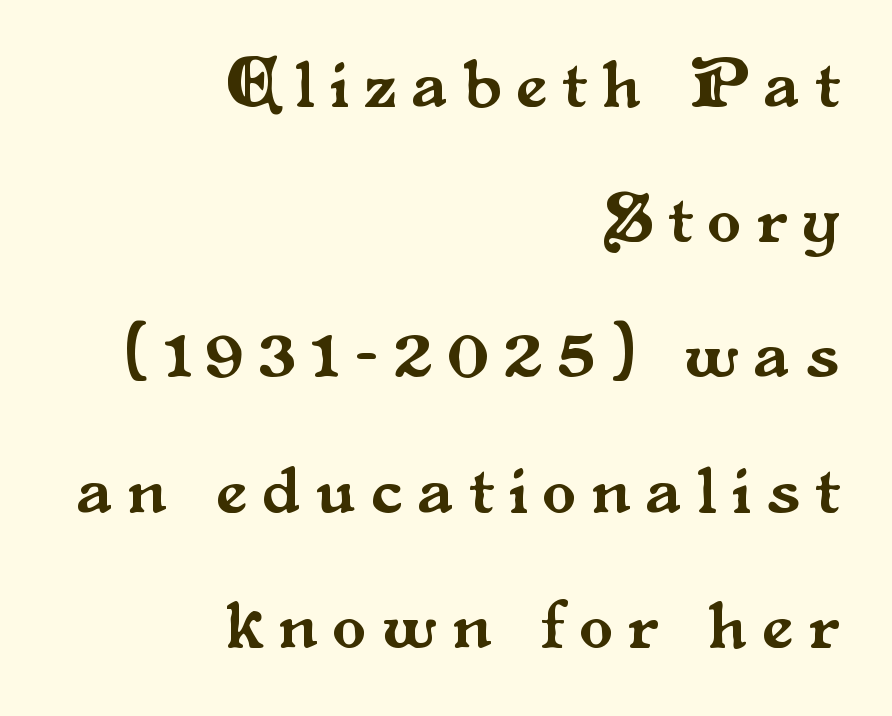
Q: Is the text italic (slanted)? A: No, it is upright.
Q: Is the typeface a serif or a sans-serif typeface? A: Serif.
Q: Is the text underlined? A: No.
Q: How is the paragraph aligned? A: Right-aligned.
Q: Is the spacing between letters normal or unusually wide? A: Unusually wide.
Q: Is the spacing between lines tight, normal or loose? A: Loose.
Q: Width (condensed, normal, or wide)? A: Normal.
Q: Stroke contrast? A: Medium.
Q: x-height? A: Small.
Q: Monospaced? A: No.
